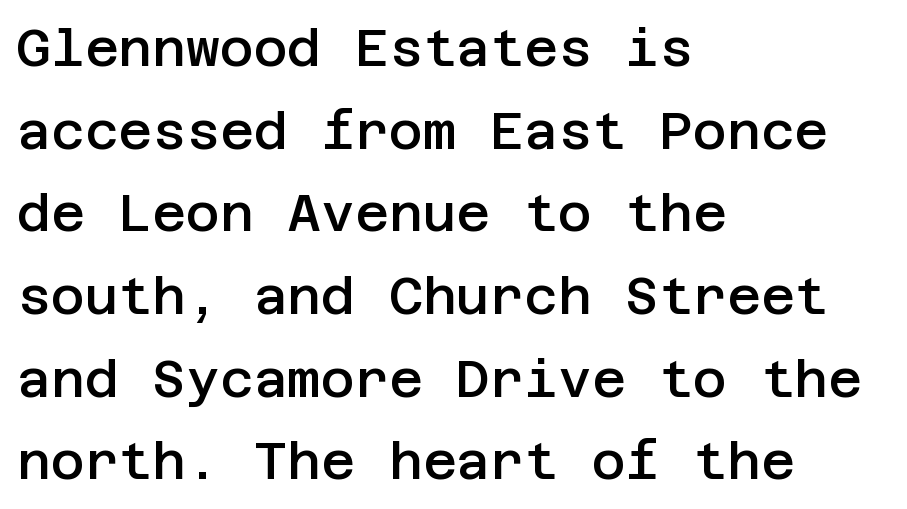
{"serif": "no", "italic": "no", "bold": "semi", "weight": "semibold", "width": "normal", "stroke_contrast": "low", "x_height": "large", "underline": "no", "align": "left", "line_spacing": "normal", "line_spacing_ratio": 1.59, "letter_spacing": "normal", "letter_spacing_em": 0.0, "glyph_px": 52}
